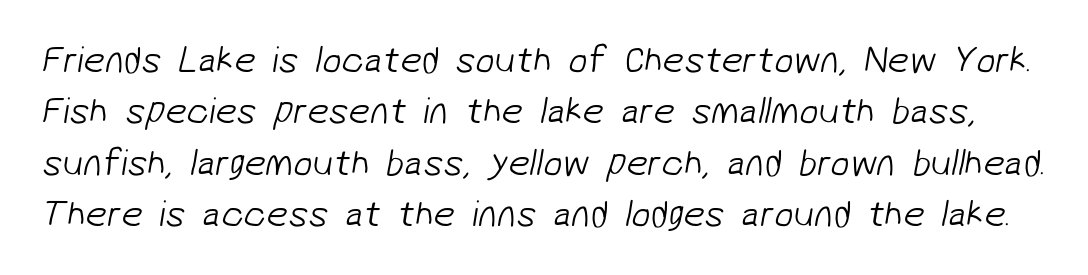
Q: Is the text bold? A: No.
Q: Is the typeface a serif or a sans-serif typeface? A: Sans-serif.
Q: Is the text underlined? A: No.
Q: Is the spacing between letters normal or unusually wide? A: Normal.
Q: Is the spacing between lines tight, normal or loose? A: Normal.
Q: Width (condensed, normal, or wide)? A: Normal.
Q: Stroke contrast? A: Low.
Q: x-height? A: Medium.
Q: Monospaced? A: No.
